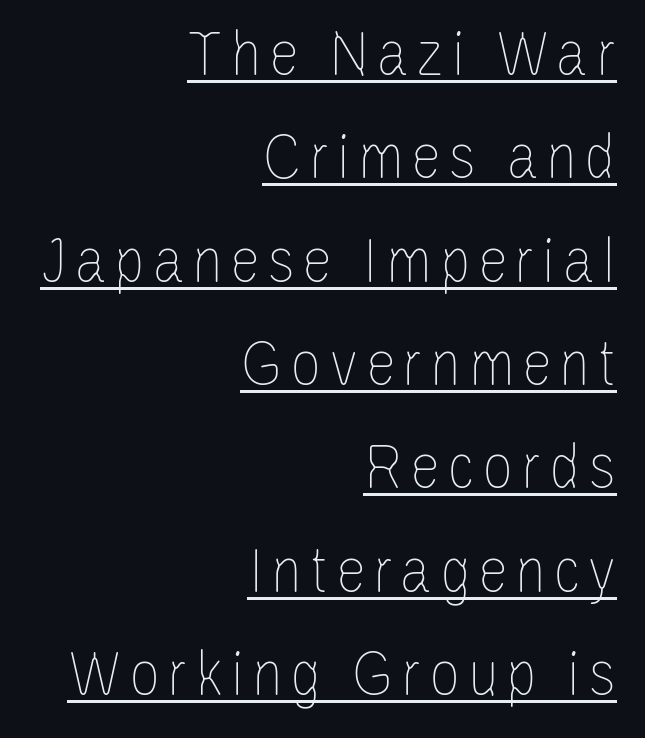
Q: Is the text bold? A: No.
Q: Is the text italic (slanted)? A: No, it is upright.
Q: Is the text underlined? A: Yes.
Q: How is the paragraph aligned? A: Right-aligned.
Q: Is the spacing between lines tight, normal or loose? A: Normal.
Q: Width (condensed, normal, or wide)? A: Condensed.
Q: Stroke contrast? A: Low.
Q: x-height? A: Large.
Q: Monospaced? A: No.
